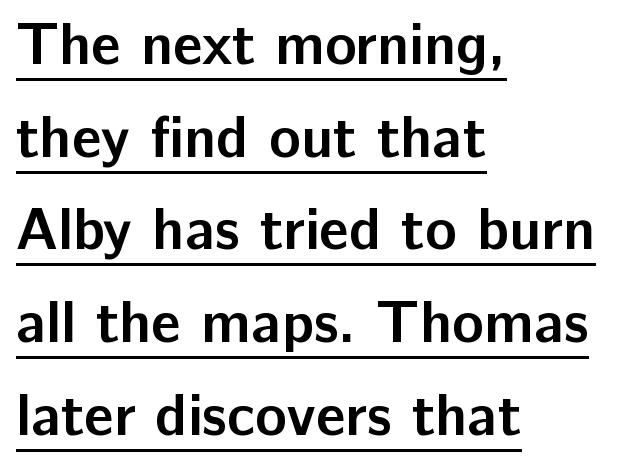
When letters stand straight like this, we call the style roman or upright. Notice how a bar underscores the lettering throughout. Students, this is bold: see how much ink each stroke carries. This sample uses a sans-serif face.
